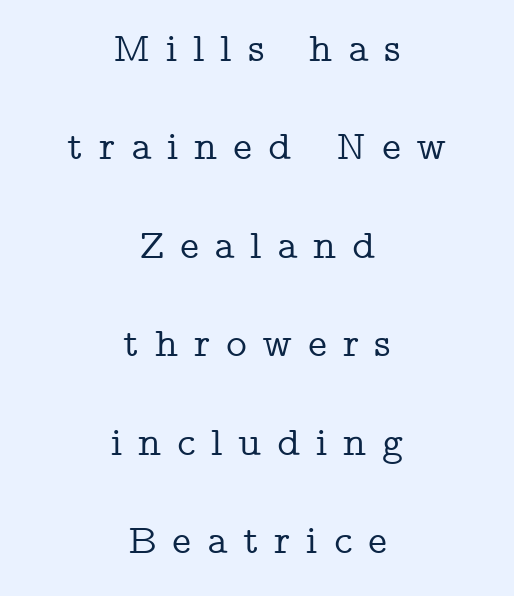
The image shows 40 px wide serif type, upright; set centered, loose line spacing (2.46x), unusually wide letter spacing (+0.39 em), not underlined; low stroke contrast and a medium x-height.
